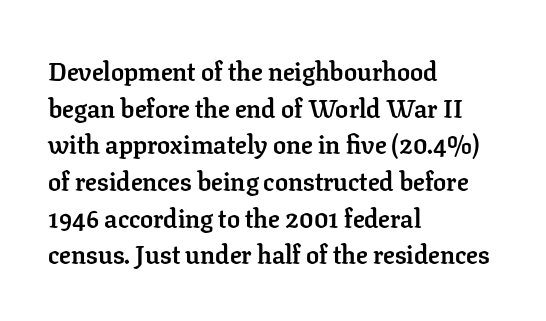
Caption: multi-line text, flush left, ragged right. Look at the tracking — it's just the regular setting, nothing added. Upright lettering throughout. The passage shown is emphatically bold. The passage shown is not underscored anywhere.
